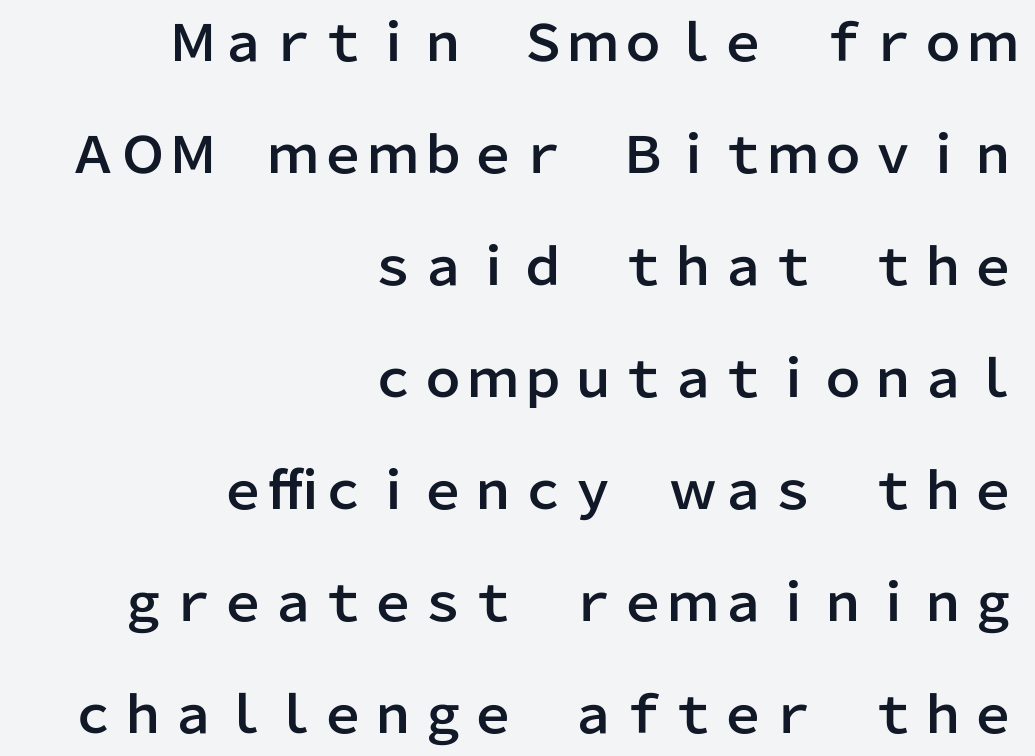
Do the characters align in a grid? No, the font is proportional. Does the type have serifs? No, each stem ends abruptly. The paragraph has a hard right edge and a soft left edge. Look at the tracking — it's just the regular setting, nothing added. Rendered with straight, roman letterforms.
